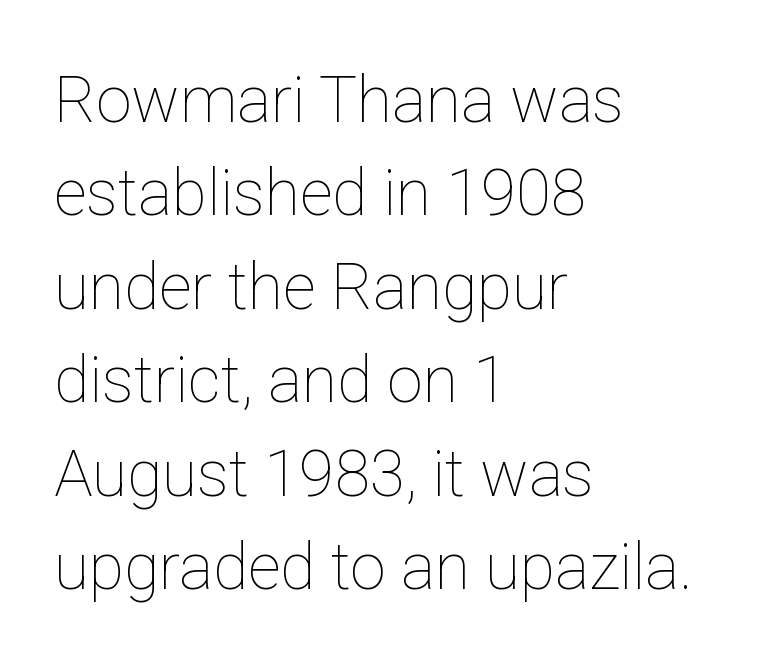
{"italic": "no", "bold": "no", "weight": "thin", "width": "normal", "stroke_contrast": "low", "x_height": "medium", "monospaced": "no", "underline": "no", "align": "left", "line_spacing": "normal", "line_spacing_ratio": 1.46, "letter_spacing": "normal", "letter_spacing_em": 0.0, "glyph_px": 64}
